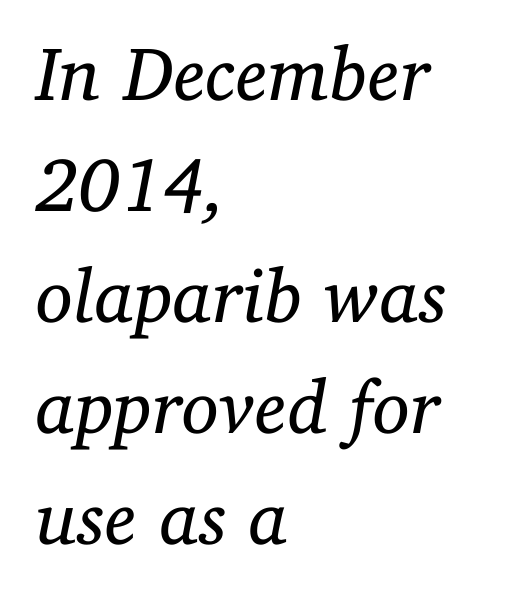
The image shows 76 px regular-weight serif type, italic (leaning right); set left-aligned, normal line spacing (1.46x), normal letter spacing, not underlined; low stroke contrast and a medium x-height.
